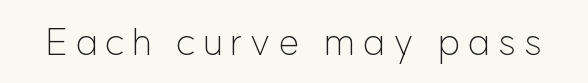
The image shows 37 px light sans-serif type, upright; set unusually wide letter spacing (+0.22 em), not underlined; low stroke contrast and a medium x-height.
